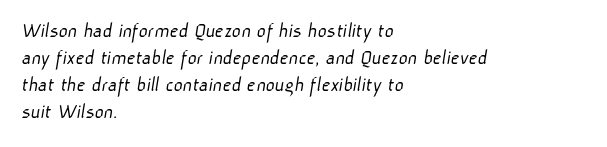
The image shows 22 px text type; set left-aligned, line spacing 1.23x, normal letter spacing, not underlined.
